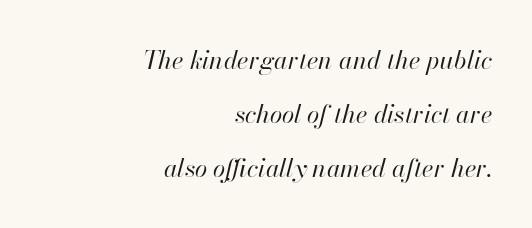
{"italic": "yes", "lean": "right", "slant_degrees": 13, "bold": "no", "underline": "no", "align": "right", "line_spacing": "loose", "line_spacing_ratio": 2.17, "letter_spacing": "normal", "letter_spacing_em": 0.0, "glyph_px": 25}
